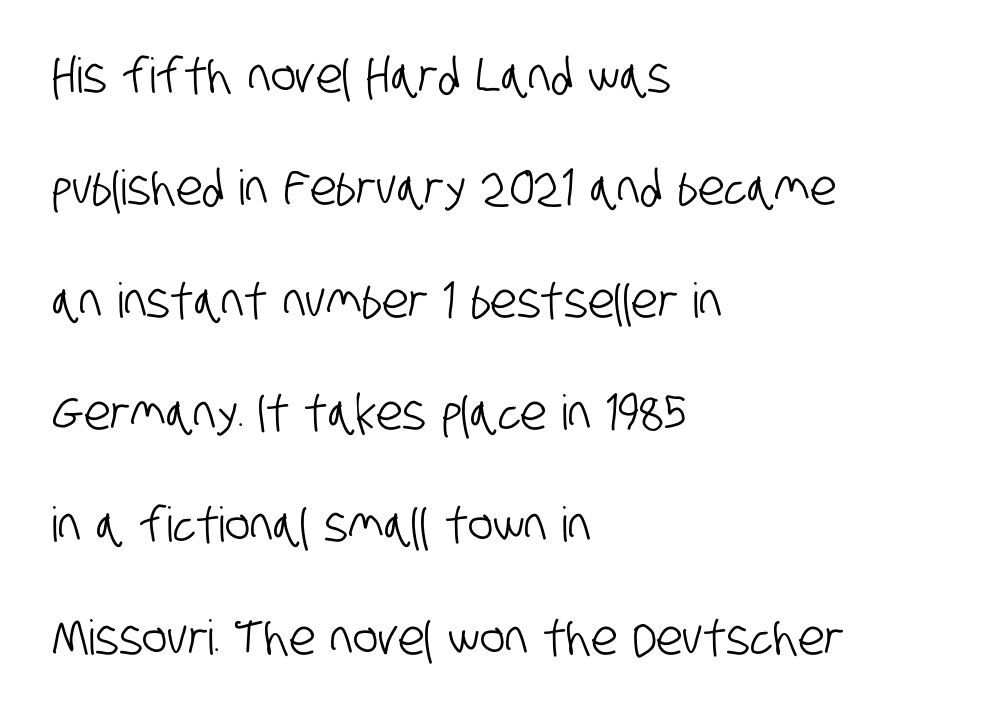
The face used here is proportionally spaced, like ordinary book or web type. Descenders hang freely into open space. What kind of face is this? One without serifs — a sans. A student would call this left alignment; a typographer would say flush left, rag right. Interline gaps are noticeably wide in this sample.
